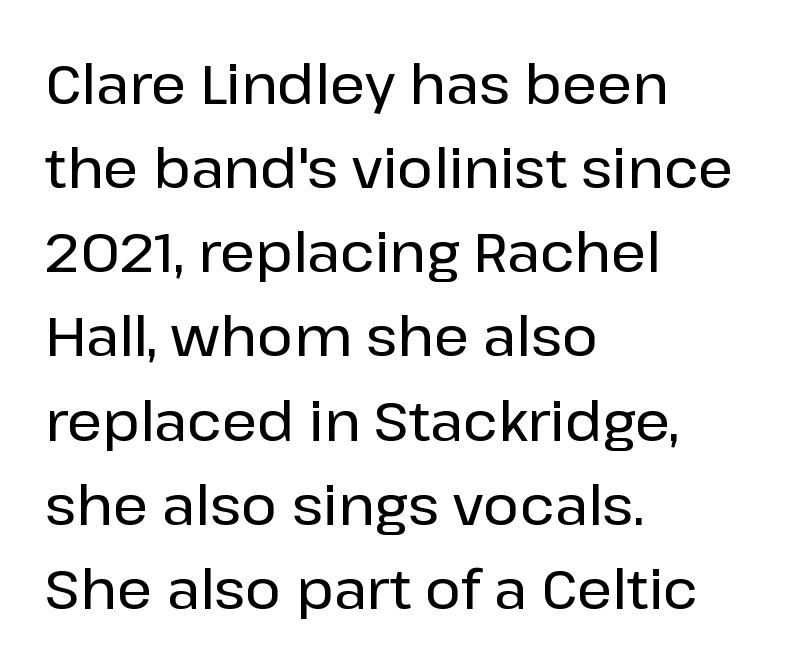
{"serif": "no", "italic": "no", "width": "normal", "stroke_contrast": "low", "x_height": "medium", "monospaced": "no", "underline": "no", "align": "left", "line_spacing": "normal", "line_spacing_ratio": 1.53, "letter_spacing": "normal", "letter_spacing_em": 0.0, "glyph_px": 55}
